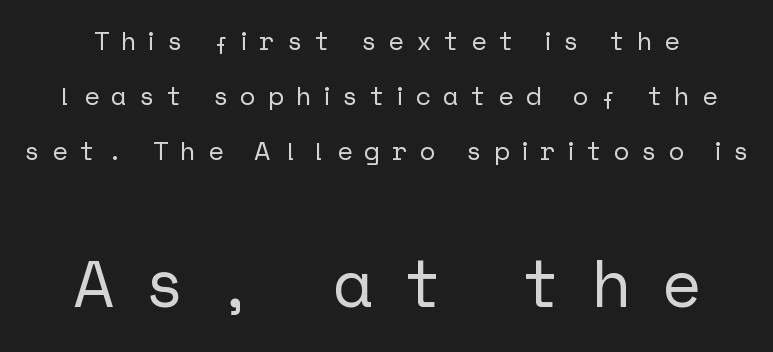
The image shows 66 px sans-serif type, upright; set loose line spacing (2.12x), unusually wide letter spacing (+0.47 em), not underlined; the second (bottom) block is 2.54x larger; low stroke contrast and a medium x-height.
